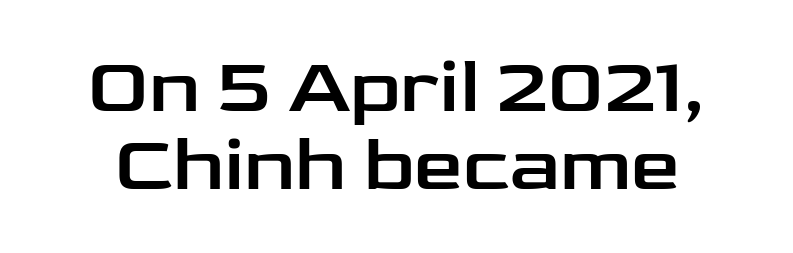
Q: Is the text italic (slanted)? A: No, it is upright.
Q: Is the typeface a serif or a sans-serif typeface? A: Sans-serif.
Q: Is the text underlined? A: No.
Q: Is the spacing between letters normal or unusually wide? A: Normal.
Q: Is the spacing between lines tight, normal or loose? A: Tight.
Q: Width (condensed, normal, or wide)? A: Wide.
Q: Stroke contrast? A: Low.
Q: x-height? A: Medium.
Q: Monospaced? A: No.
